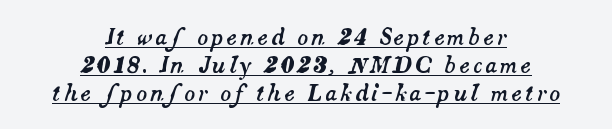
Q: Is the text italic (slanted)? A: Yes, it leans right by about 14 degrees.
Q: Is the text underlined? A: Yes.
Q: How is the paragraph aligned? A: Centered.
Q: Is the spacing between lines tight, normal or loose? A: Normal.
